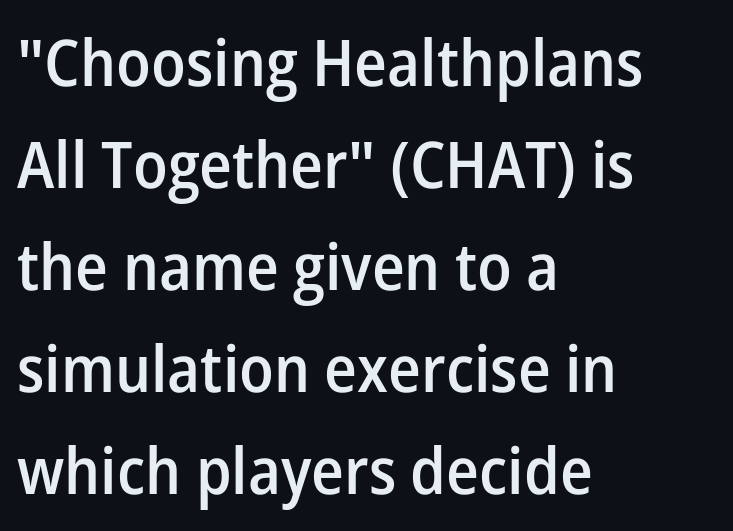
The image shows 65 px semibold sans-serif type, upright; set left-aligned, normal line spacing (1.57x), normal letter spacing, not underlined; low stroke contrast and a medium x-height.
